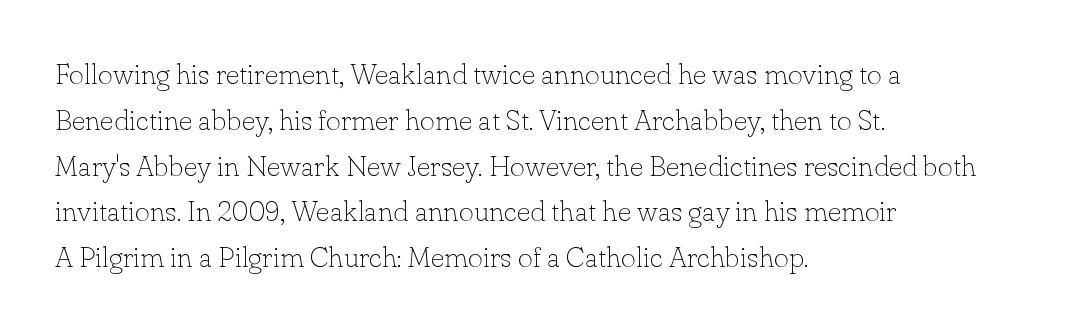
A typesetter would call this proportional, since set widths differ per character. The gaps between neighbouring characters are ordinary and unremarkable. Each line starts at the same left margin while the right side varies. Check under the words: just untouched page. Does the type have serifs? Yes, each stem ends in a small foot. The weight would be labelled regular, book, light, or lighter still.
